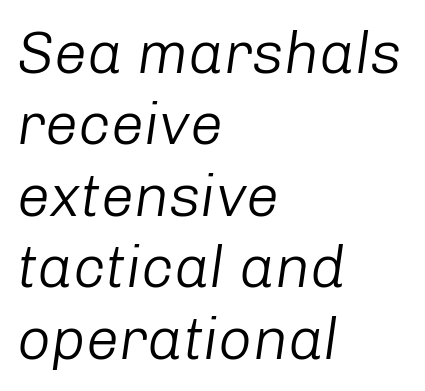
{"italic": "yes", "lean": "right", "slant_degrees": 8, "bold": "no", "weight": "light", "width": "normal", "stroke_contrast": "low", "x_height": "medium", "monospaced": "no", "underline": "no", "align": "left", "line_spacing_ratio": 1.21, "letter_spacing": "normal", "letter_spacing_em": 0.0, "glyph_px": 59}
